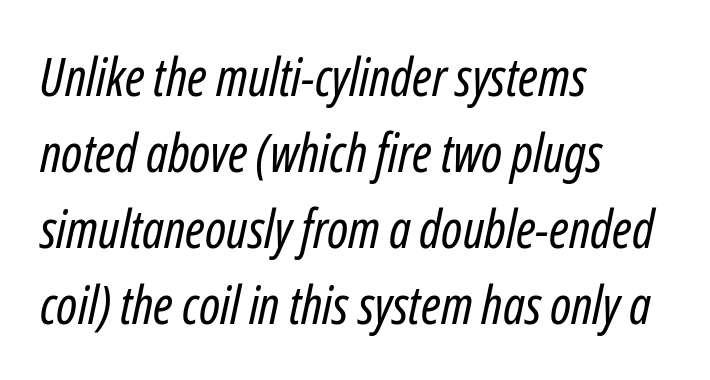
Q: Is the text bold? A: No.
Q: Is the text italic (slanted)? A: Yes, it leans right by about 12 degrees.
Q: Is the text underlined? A: No.
Q: How is the paragraph aligned? A: Left-aligned.
Q: Is the spacing between letters normal or unusually wide? A: Normal.
Q: Is the spacing between lines tight, normal or loose? A: Normal.
Q: Width (condensed, normal, or wide)? A: Condensed.
Q: Stroke contrast? A: Low.
Q: x-height? A: Medium.
Q: Monospaced? A: No.
